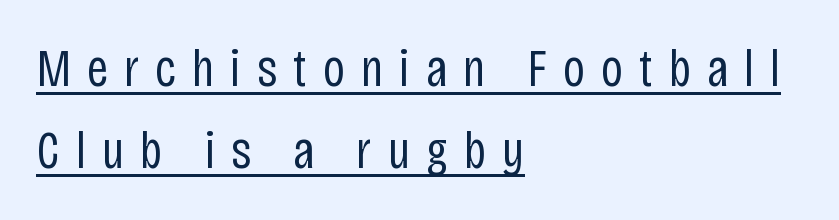
The image shows 53 px regular-weight, condensed sans-serif type, upright; set left-aligned, normal line spacing (1.55x), unusually wide letter spacing (+0.3 em), underlined; low stroke contrast and a large x-height.
